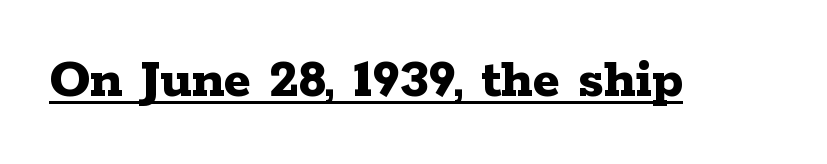
Q: Is the text bold? A: Yes.
Q: Is the text italic (slanted)? A: No, it is upright.
Q: Is the typeface a serif or a sans-serif typeface? A: Serif.
Q: Is the text underlined? A: Yes.
Q: Is the spacing between letters normal or unusually wide? A: Normal.
Q: Width (condensed, normal, or wide)? A: Wide.
Q: Stroke contrast? A: Low.
Q: x-height? A: Medium.
Q: Monospaced? A: No.
